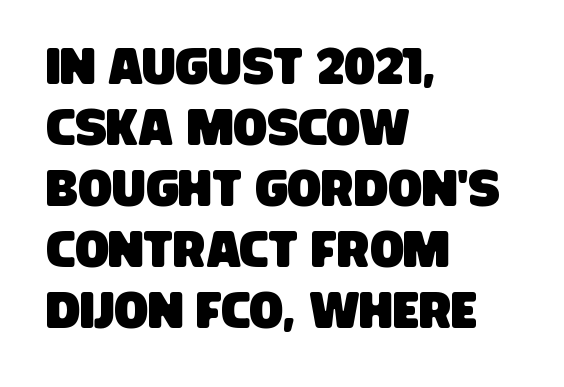
The image shows 50 px condensed sans-serif type; set left-aligned, line spacing 1.22x, normal letter spacing, not underlined; low stroke contrast and a large x-height.
